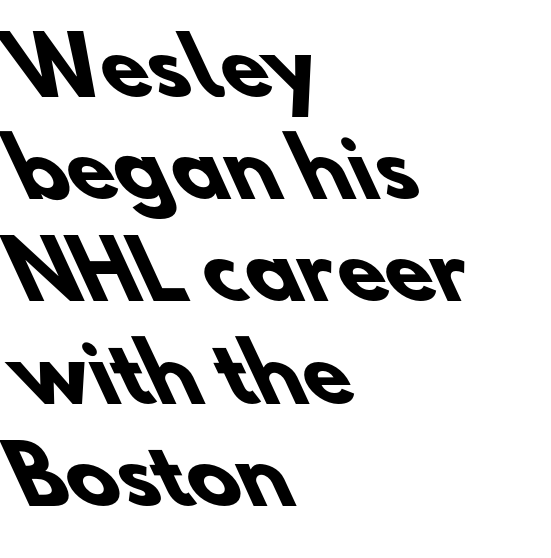
The image shows 78 px heavy sans-serif type; set left-aligned, normal line spacing (1.31x), normal letter spacing, not underlined; low stroke contrast and a small x-height.
